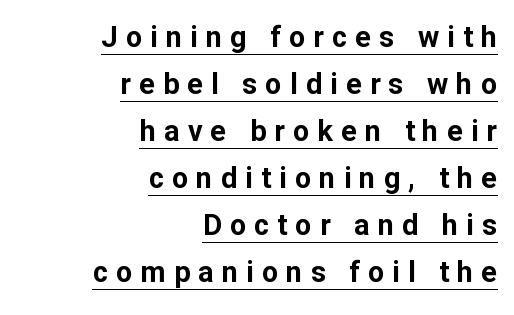
The compositor pushed each line to the right boundary. You could not count columns in this text — the font is proportionally spaced. A dark, heavy texture on the line: the type is bold. The designer left line spacing at the default. This is sans-serif lettering, the kind often seen on screens and signage. Short note: letters widely spaced.
